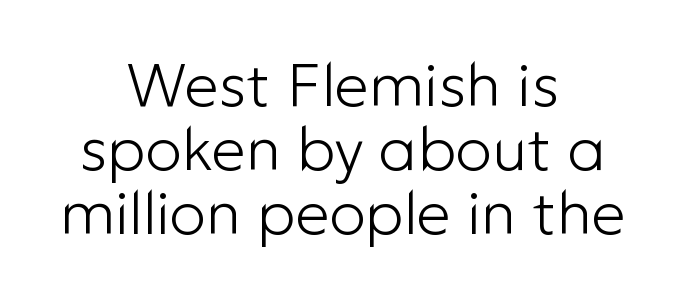
The image shows 61 px light sans-serif type, upright; set centered, tight line spacing (1.05x), normal letter spacing, not underlined; low stroke contrast and a medium x-height.
